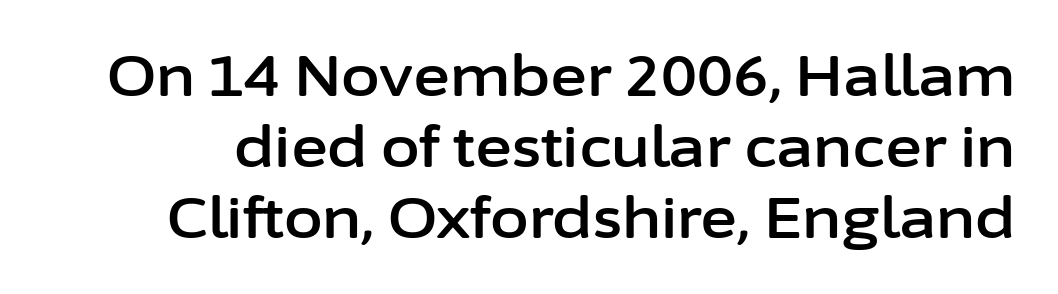
The image shows 56 px sans-serif type, upright; set normal line spacing (1.27x), normal letter spacing, not underlined; low stroke contrast and a medium x-height.
